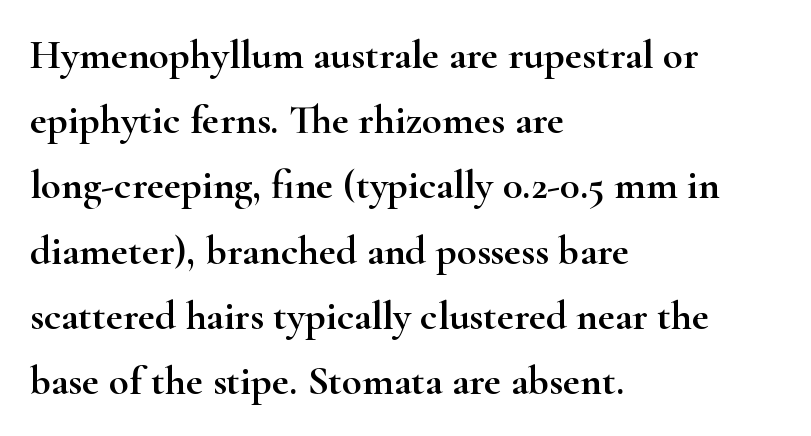
The ragged edge is on the right, which tells us the setting is flush left. Baseline-to-baseline distance is the conventional proportion of letter height. Caption: standard tracking, unaltered. Do the characters align in a grid? No, the font is proportional. I'd call this a serif setting — the letters wear small feet.
